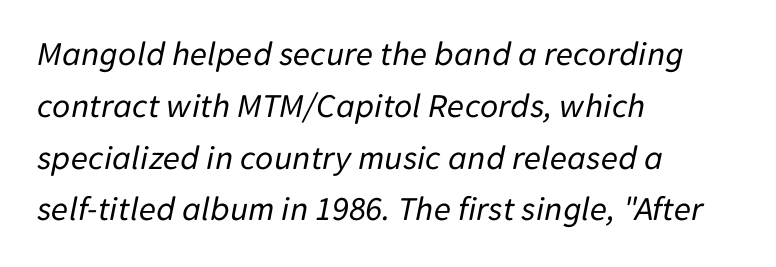
The image shows 35 px regular-weight type, italic (leaning right); set left-aligned, normal line spacing (1.48x), normal letter spacing, not underlined; low stroke contrast and a medium x-height.
